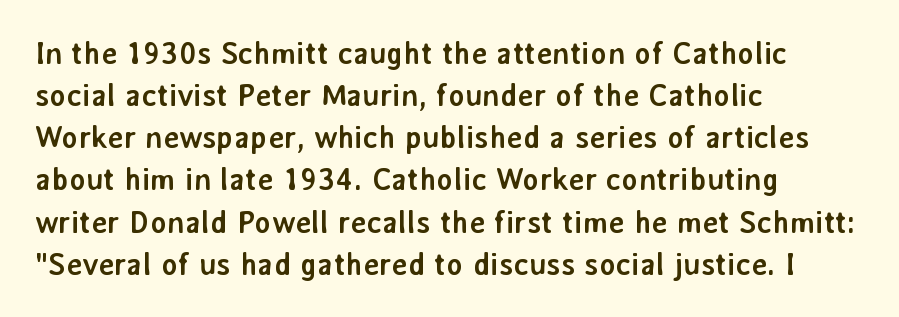
The image shows 31 px semibold sans-serif type, upright; set left-aligned, normal line spacing (1.36x), normal letter spacing, not underlined; low stroke contrast and a medium x-height.
